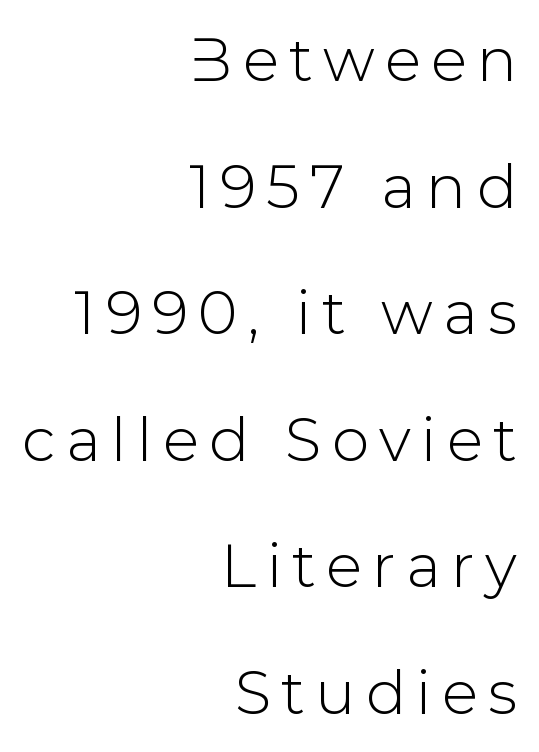
The image shows 60 px sans-serif type, upright; set right-aligned, loose line spacing (2.11x), not underlined; low stroke contrast and a medium x-height.
